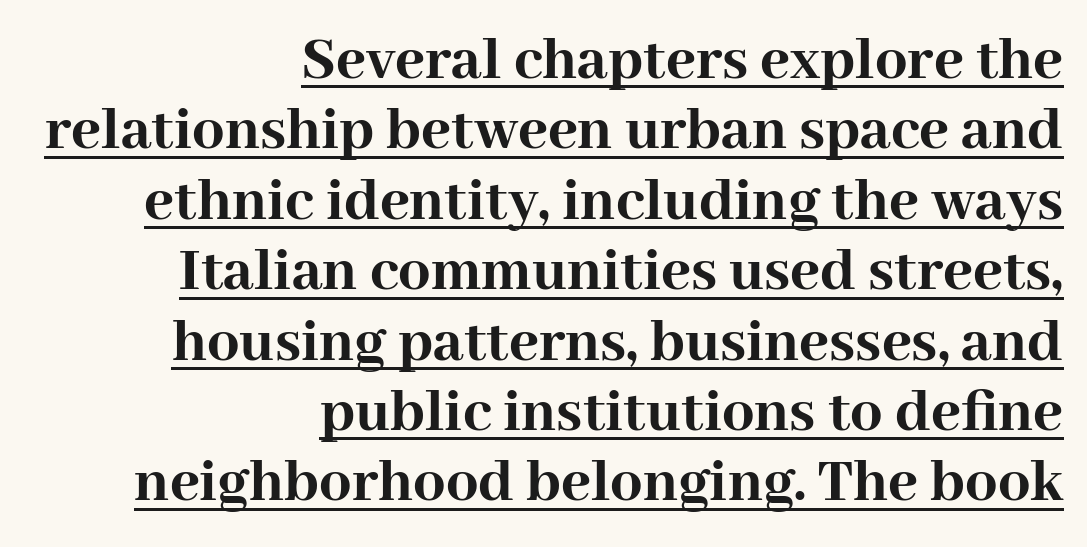
The image shows 64 px semibold serif type, upright; set right-aligned, tight line spacing (1.1x), normal letter spacing, underlined; high stroke contrast and a medium x-height.
